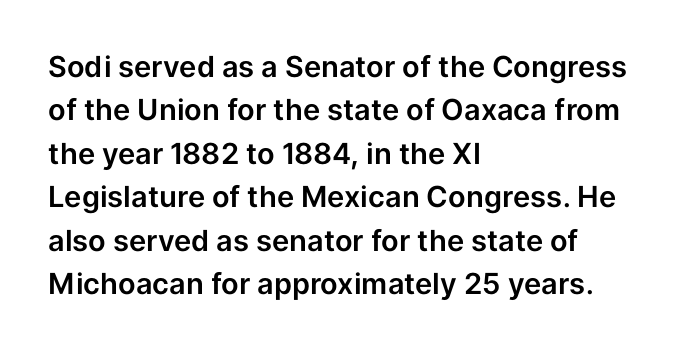
The image shows 29 px sans-serif type, upright; set left-aligned, normal line spacing (1.5x), normal letter spacing, not underlined; low stroke contrast and a medium x-height.
